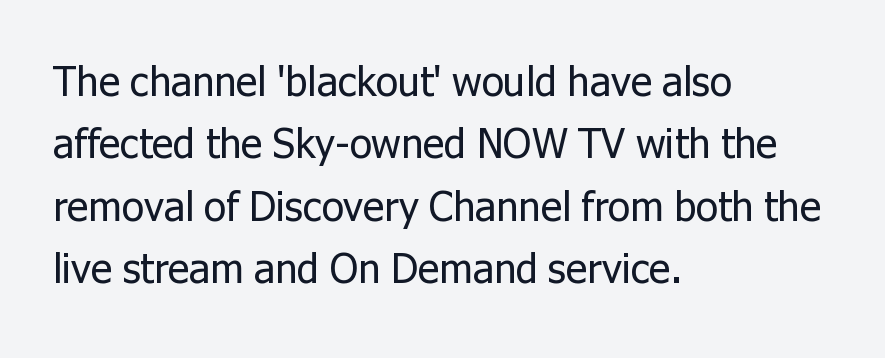
Every row of glyphs begins at an identical x-position on the left. Proportional: the letters do not fall into vertical columns. Has an underline been added? It has not. Compared with typical body copy, the letter spacing here is the same. The font sits on the lighter half of the weight spectrum, regular included. Nope, not italic — everything's standing straight.
